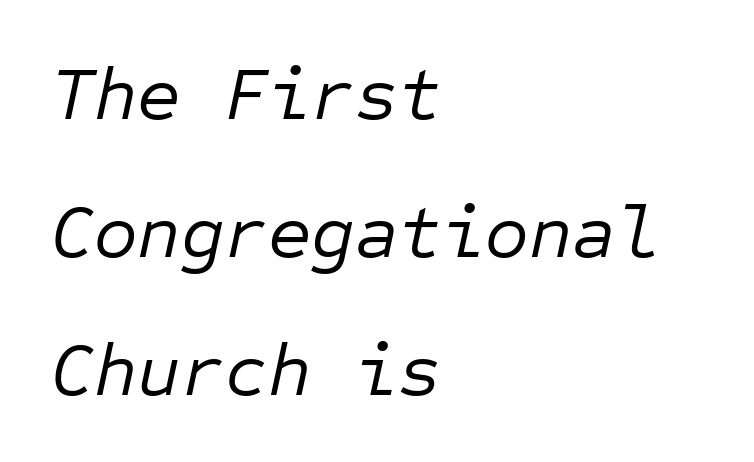
Q: Is the text bold? A: No.
Q: Is the text italic (slanted)? A: Yes, it leans right by about 12 degrees.
Q: Is the text underlined? A: No.
Q: How is the paragraph aligned? A: Left-aligned.
Q: Is the spacing between letters normal or unusually wide? A: Normal.
Q: Width (condensed, normal, or wide)? A: Normal.
Q: Stroke contrast? A: Low.
Q: x-height? A: Medium.
Q: Monospaced? A: Yes.
